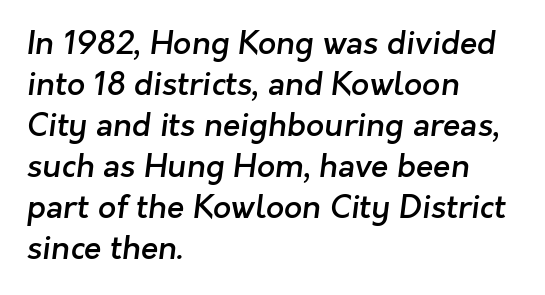
The image shows 32 px semibold sans-serif type; set left-aligned, normal line spacing (1.28x), normal letter spacing, not underlined; low stroke contrast and a medium x-height.
